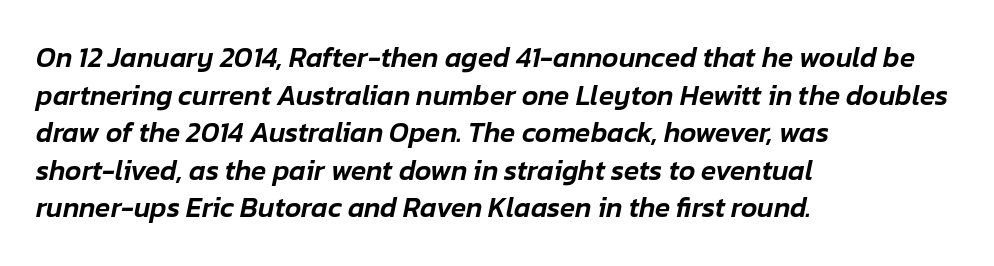
Q: Is the text italic (slanted)? A: Yes, it leans right by about 12 degrees.
Q: Is the text underlined? A: No.
Q: How is the paragraph aligned? A: Left-aligned.
Q: Is the spacing between letters normal or unusually wide? A: Normal.
Q: Is the spacing between lines tight, normal or loose? A: Normal.
Q: Width (condensed, normal, or wide)? A: Normal.
Q: Stroke contrast? A: Low.
Q: x-height? A: Medium.
Q: Monospaced? A: No.
